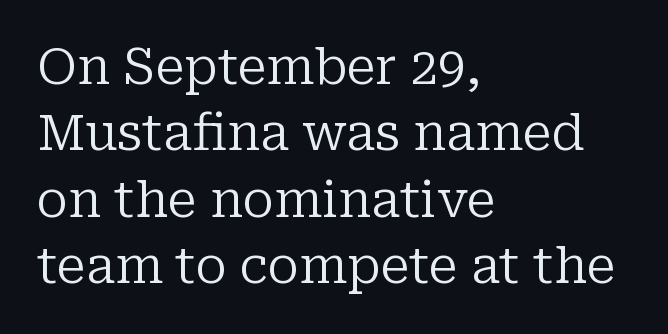
{"serif": "yes", "italic": "no", "bold": "no", "weight": "regular", "width": "normal", "stroke_contrast": "low", "x_height": "medium", "monospaced": "no", "underline": "no", "align": "left", "line_spacing": "normal", "line_spacing_ratio": 1.33, "letter_spacing": "normal", "letter_spacing_em": 0.0, "glyph_px": 50}
